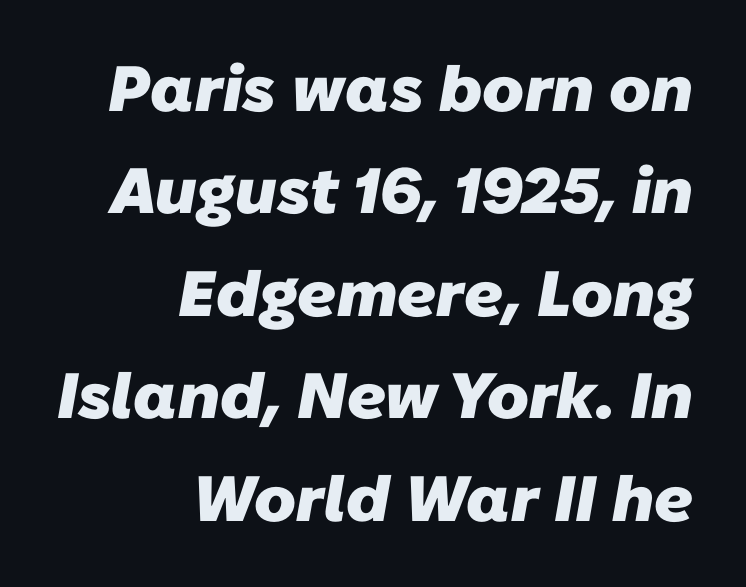
Think of a printed novel: that variable character pitch is what you see here. In terms of letterform style, serifs are entirely absent. Leftover space on each line is placed entirely before the opening word. The baseline area is clear. Its strokes are broad and dark, the hallmark of bold type. How would I describe the line gaps? Plain and ordinary.
